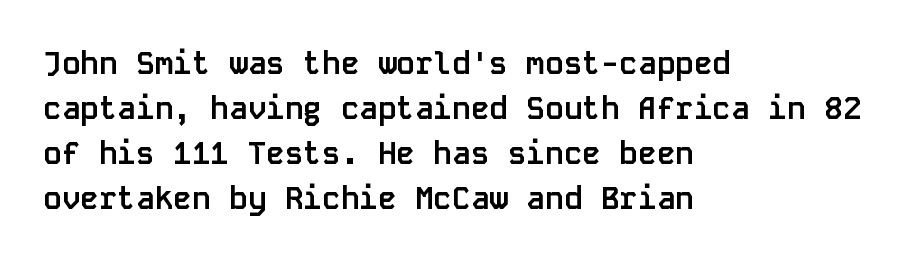
Q: Is the text bold? A: Yes.
Q: Is the text italic (slanted)? A: No, it is upright.
Q: Is the typeface a serif or a sans-serif typeface? A: Sans-serif.
Q: Is the text underlined? A: No.
Q: How is the paragraph aligned? A: Left-aligned.
Q: Is the spacing between letters normal or unusually wide? A: Normal.
Q: Is the spacing between lines tight, normal or loose? A: Normal.
Q: Width (condensed, normal, or wide)? A: Normal.
Q: Stroke contrast? A: Low.
Q: x-height? A: Large.
Q: Monospaced? A: Yes.
